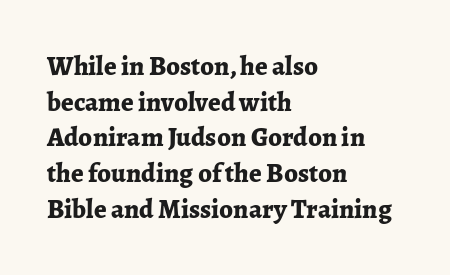
Q: Is the text bold? A: Yes.
Q: Is the text italic (slanted)? A: No, it is upright.
Q: Is the text underlined? A: No.
Q: How is the paragraph aligned? A: Left-aligned.
Q: Is the spacing between letters normal or unusually wide? A: Normal.
Q: Is the spacing between lines tight, normal or loose? A: Normal.
